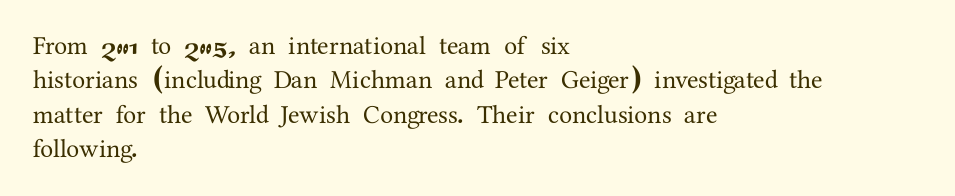
Here the glyphs are tracked normally, forming tight word shapes. Notice how the passage keeps a crisp vertical edge on the left only. A normal amount of white space separates one row of letters from the next. The string is rendered with underlining switched off.
